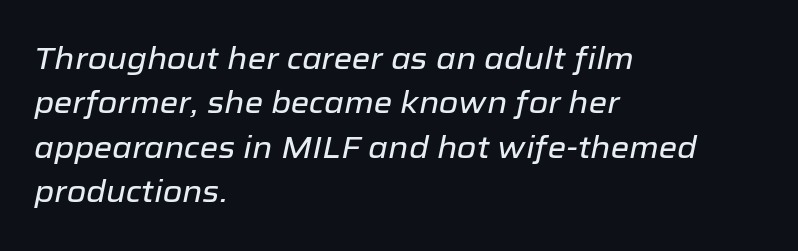
{"italic": "yes", "lean": "right", "slant_degrees": 12, "width": "normal", "stroke_contrast": "low", "x_height": "medium", "monospaced": "no", "underline": "no", "align": "left", "line_spacing": "normal", "line_spacing_ratio": 1.48, "letter_spacing": "normal", "letter_spacing_em": 0.0, "glyph_px": 30}
